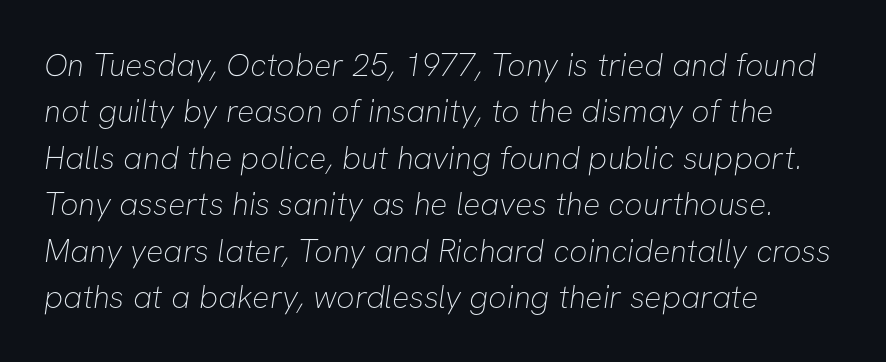
{"serif": "no", "bold": "no", "weight": "thin", "width": "normal", "stroke_contrast": "low", "x_height": "medium", "monospaced": "no", "underline": "no", "align": "left", "line_spacing": "normal", "line_spacing_ratio": 1.45, "letter_spacing": "normal", "letter_spacing_em": 0.0, "glyph_px": 32}
